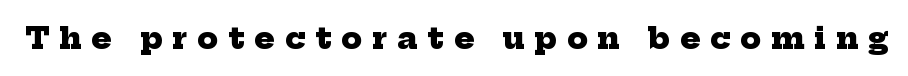
The image shows 30 px heavy serif type; set unusually wide letter spacing (+0.33 em), not underlined; low stroke contrast and a medium x-height.
